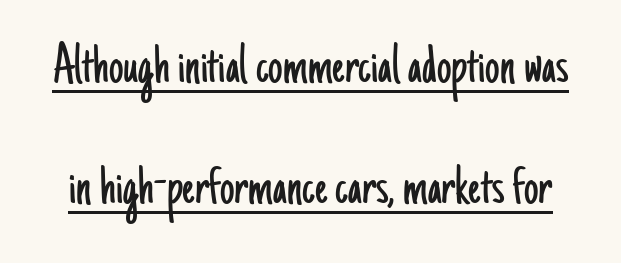
{"serif": "no", "italic": "no", "bold": "no", "weight": "light", "width": "condensed", "stroke_contrast": "low", "x_height": "small", "monospaced": "no", "underline": "yes", "line_spacing": "loose", "line_spacing_ratio": 2.09, "letter_spacing": "normal", "letter_spacing_em": 0.0, "glyph_px": 58}
